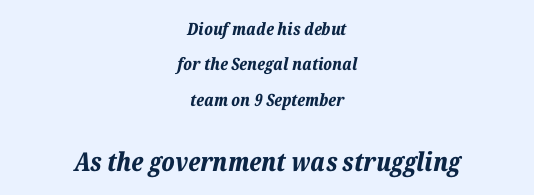
The image shows 26 px bold type, italic (leaning right); set centered, loose line spacing (2.08x), normal letter spacing, not underlined; the second (bottom) block is 1.53x larger.
